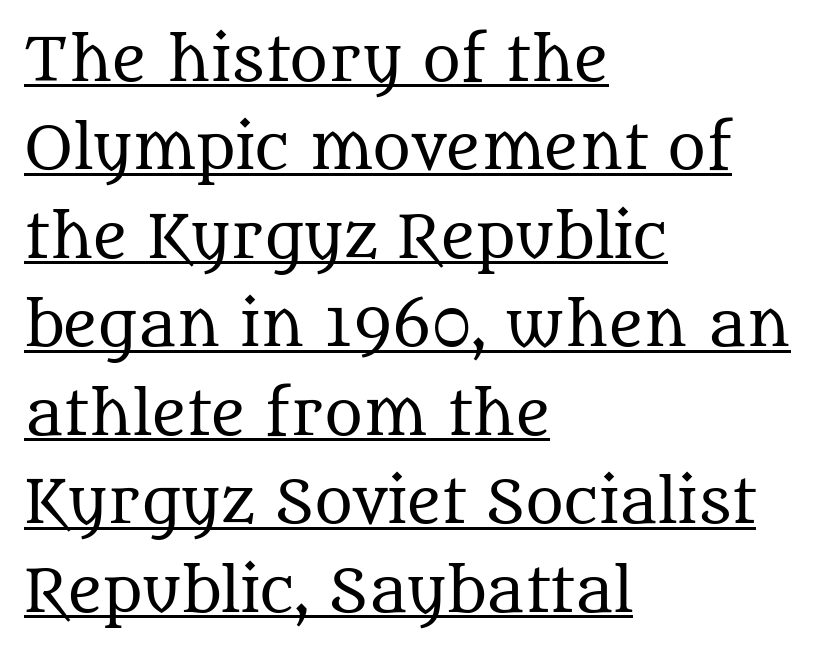
{"serif": "yes", "italic": "no", "bold": "no", "weight": "regular", "width": "normal", "stroke_contrast": "medium", "x_height": "large", "monospaced": "no", "underline": "yes", "align": "left", "line_spacing": "normal", "line_spacing_ratio": 1.5, "letter_spacing": "normal", "letter_spacing_em": 0.0, "glyph_px": 59}
